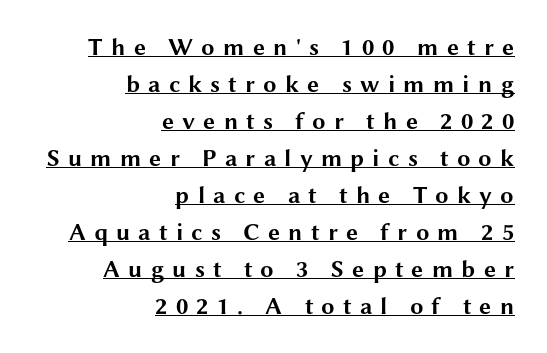
The image shows 24 px bold type, upright; set right-aligned, normal line spacing (1.54x), unusually wide letter spacing (+0.34 em), underlined.
